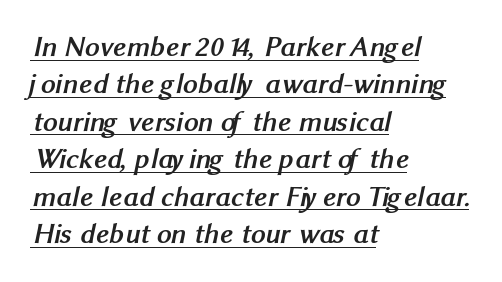
The image shows 29 px semibold sans-serif type; set left-aligned, normal line spacing (1.29x), normal letter spacing, underlined; medium stroke contrast and a medium x-height.
